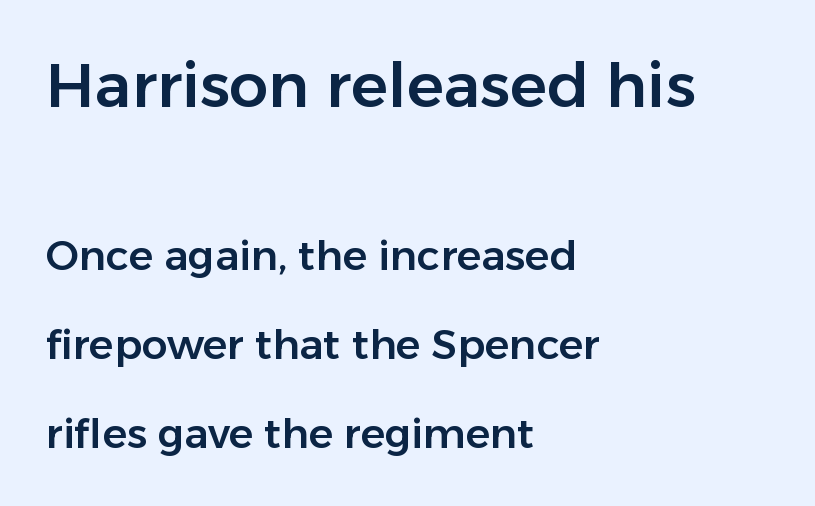
Q: Is the text italic (slanted)? A: No, it is upright.
Q: Is the typeface a serif or a sans-serif typeface? A: Sans-serif.
Q: Is the text underlined? A: No.
Q: How is the paragraph aligned? A: Left-aligned.
Q: Is the spacing between letters normal or unusually wide? A: Normal.
Q: Is the spacing between lines tight, normal or loose? A: Loose.
Q: Which block of text is set in a larger size, the first (top) or the second (bottom)? A: The first (top) one.
Q: Width (condensed, normal, or wide)? A: Normal.
Q: Stroke contrast? A: Low.
Q: x-height? A: Medium.
Q: Monospaced? A: No.
